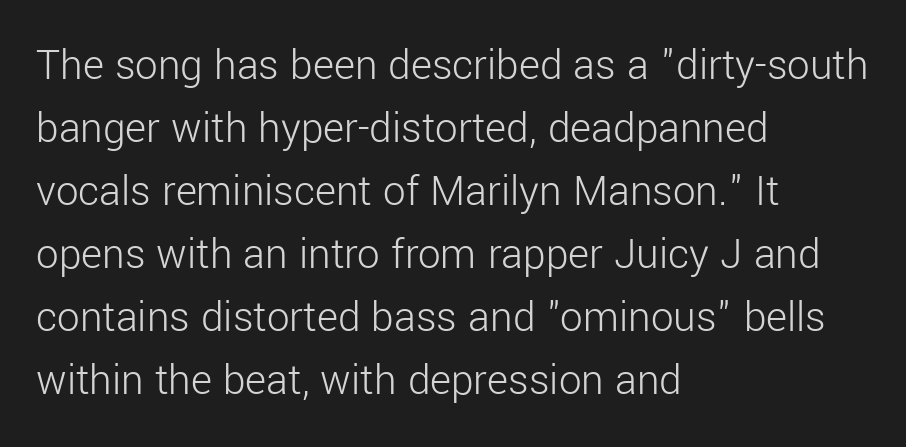
Q: Is the text bold? A: No.
Q: Is the text italic (slanted)? A: No, it is upright.
Q: Is the typeface a serif or a sans-serif typeface? A: Sans-serif.
Q: Is the text underlined? A: No.
Q: How is the paragraph aligned? A: Left-aligned.
Q: Is the spacing between letters normal or unusually wide? A: Normal.
Q: Is the spacing between lines tight, normal or loose? A: Normal.
Q: Width (condensed, normal, or wide)? A: Normal.
Q: Stroke contrast? A: Low.
Q: x-height? A: Medium.
Q: Monospaced? A: No.
